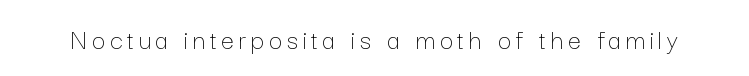
{"italic": "no", "bold": "no", "weight": "thin", "width": "normal", "stroke_contrast": "low", "x_height": "medium", "monospaced": "no", "underline": "no", "glyph_px": 29}
